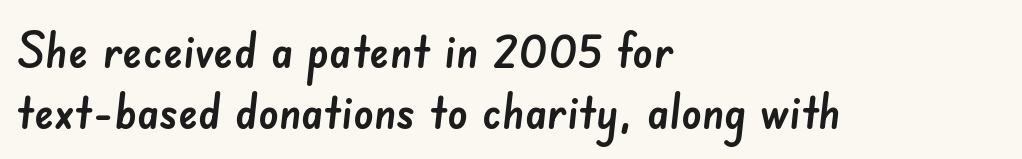
This is sans-serif lettering, the kind often seen on screens and signage. The specimen omits any rule beneath the text block's lines. These lines stack with their left ends in a neat column. These lines keep a tight, regular rhythm from letter to letter.
